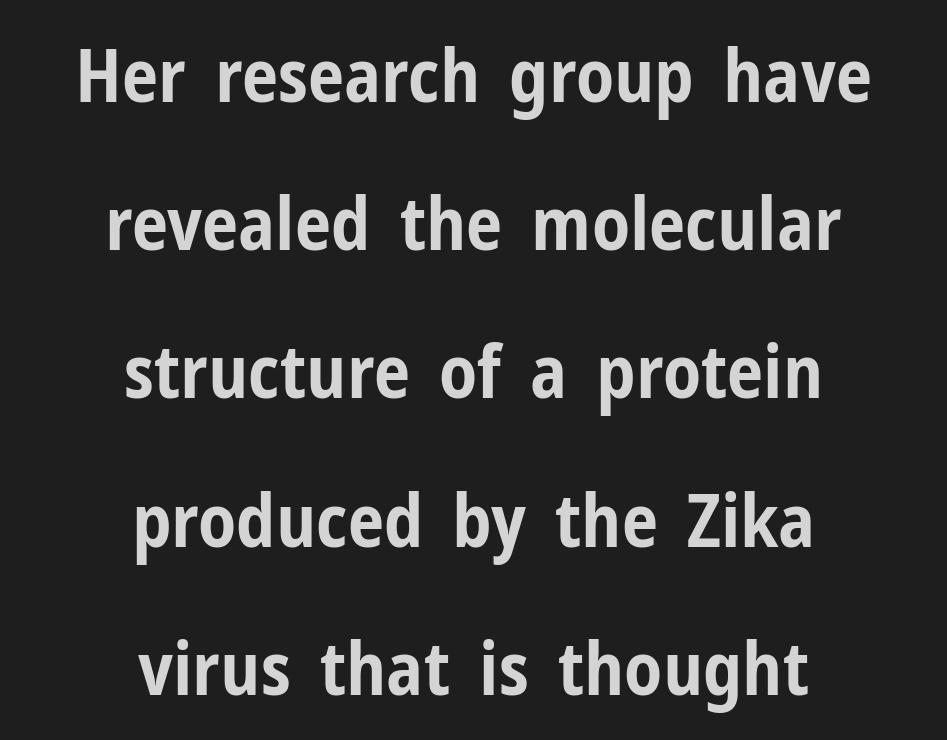
The image shows 73 px bold, condensed sans-serif type, upright; set centered, loose line spacing (2.03x), normal letter spacing, not underlined; low stroke contrast and a medium x-height.
